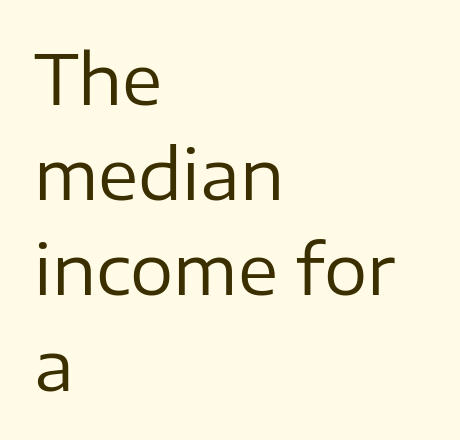
The image shows 68 px regular-weight sans-serif type, upright; set left-aligned, normal line spacing (1.4x), normal letter spacing, not underlined; low stroke contrast and a medium x-height.
